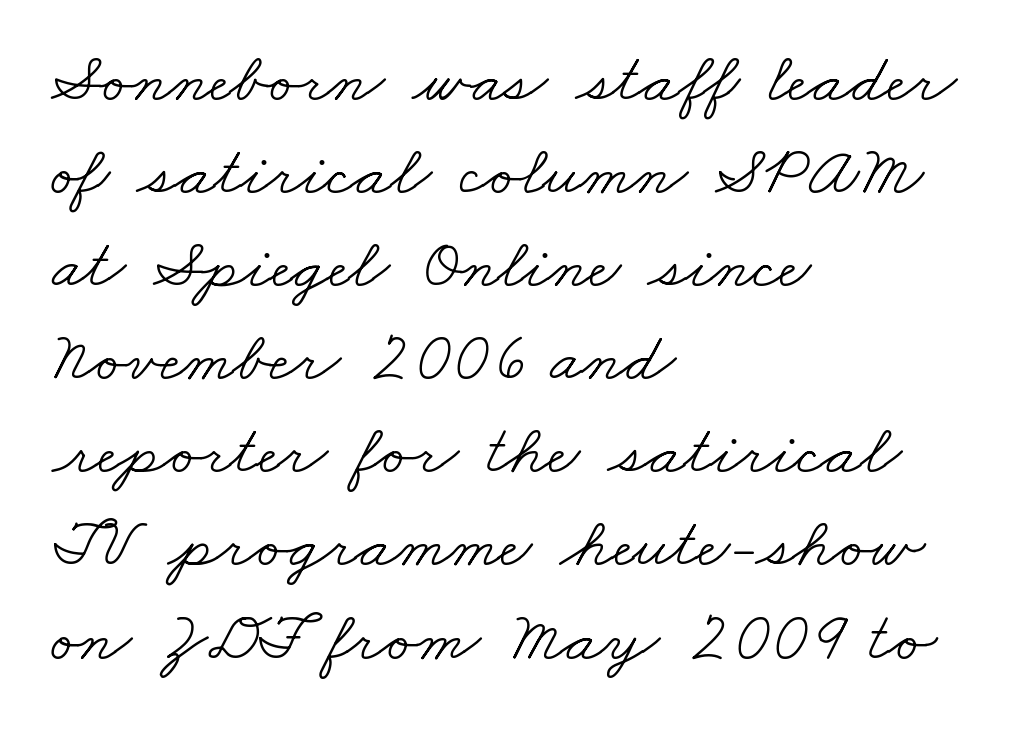
Q: Is the text bold? A: No.
Q: Is the typeface a serif or a sans-serif typeface? A: Serif.
Q: Is the text underlined? A: No.
Q: How is the paragraph aligned? A: Left-aligned.
Q: Is the spacing between letters normal or unusually wide? A: Normal.
Q: Is the spacing between lines tight, normal or loose? A: Normal.
Q: Width (condensed, normal, or wide)? A: Wide.
Q: Stroke contrast? A: Low.
Q: x-height? A: Small.
Q: Monospaced? A: No.
